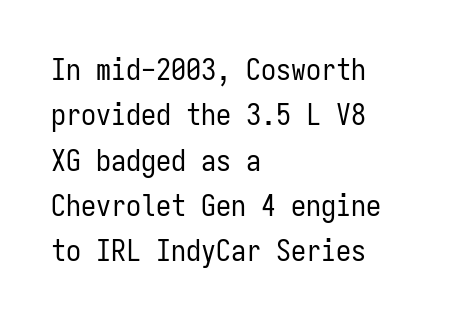
The image shows 30 px regular-weight, condensed sans-serif type, upright, monospaced; set left-aligned, normal line spacing (1.51x), normal letter spacing, not underlined; low stroke contrast and a medium x-height.
